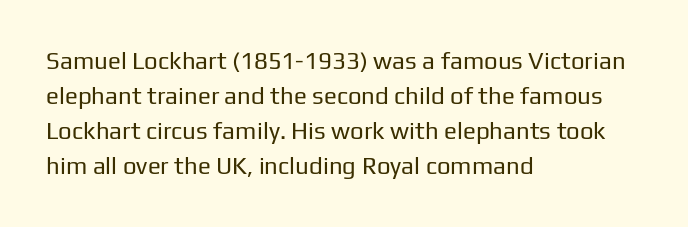
{"italic": "no", "bold": "no", "underline": "no", "align": "left", "line_spacing": "normal", "line_spacing_ratio": 1.46, "letter_spacing": "normal", "letter_spacing_em": 0.0, "glyph_px": 24}
